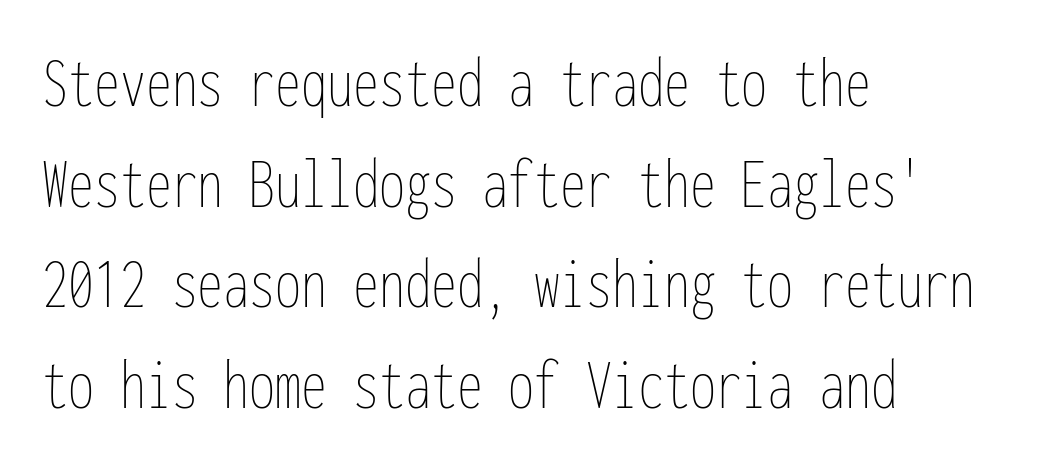
Q: Is the text bold? A: No.
Q: Is the text italic (slanted)? A: No, it is upright.
Q: Is the text underlined? A: No.
Q: How is the paragraph aligned? A: Left-aligned.
Q: Is the spacing between letters normal or unusually wide? A: Normal.
Q: Is the spacing between lines tight, normal or loose? A: Normal.
Q: Width (condensed, normal, or wide)? A: Condensed.
Q: Stroke contrast? A: Low.
Q: x-height? A: Medium.
Q: Monospaced? A: Yes.
